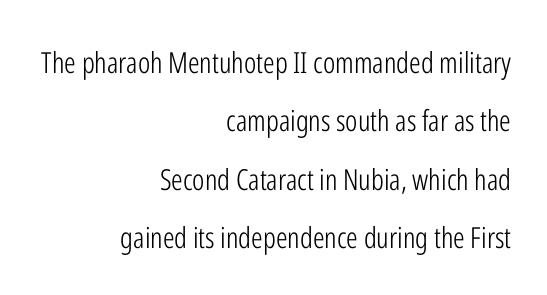
{"serif": "no", "italic": "no", "bold": "no", "weight": "light", "width": "condensed", "stroke_contrast": "low", "x_height": "medium", "monospaced": "no", "underline": "no", "align": "right", "line_spacing": "loose", "line_spacing_ratio": 2.01, "letter_spacing": "normal", "letter_spacing_em": 0.0, "glyph_px": 29}
